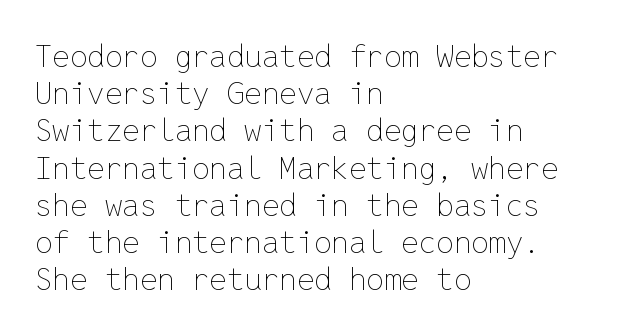
Q: Is the text bold? A: No.
Q: Is the text italic (slanted)? A: No, it is upright.
Q: Is the text underlined? A: No.
Q: How is the paragraph aligned? A: Left-aligned.
Q: Is the spacing between letters normal or unusually wide? A: Normal.
Q: Width (condensed, normal, or wide)? A: Normal.
Q: Stroke contrast? A: Low.
Q: x-height? A: Medium.
Q: Monospaced? A: Yes.
